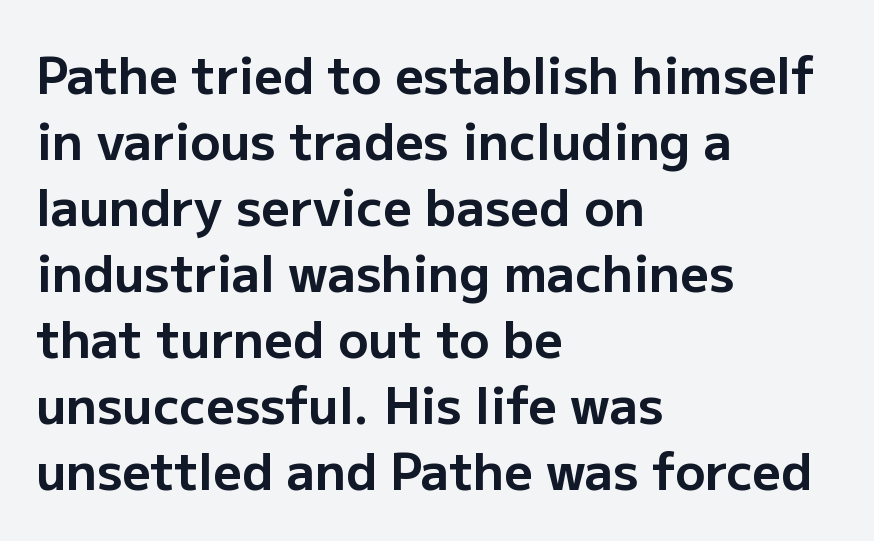
The image shows 50 px bold sans-serif type, upright; set left-aligned, normal line spacing (1.32x), normal letter spacing, not underlined; low stroke contrast and a medium x-height.
